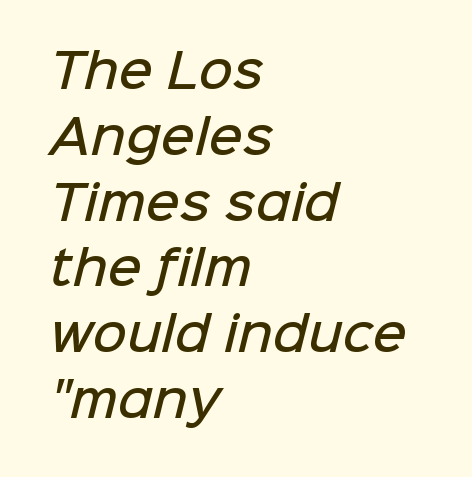
Does the copy run flush right? No — it runs flush left. This sample keeps an unexceptional amount of space between lines. Glance below the letters and you will spot only blank space. Note: no serifs on the glyphs.
